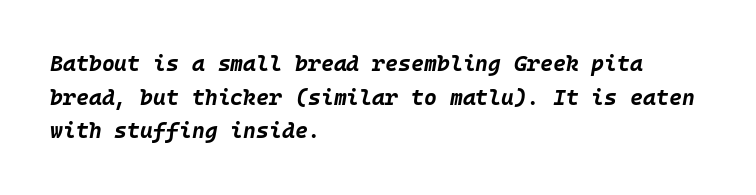
Honestly, there is no underline to notice here at all. This sample is left-justified, so line endings fall wherever the words run out. A normal amount of white space separates one row of letters from the next. Students, note that the glyphs here touch the page at normal intervals. Caption: bold face, heavy strokes. The face used here has a pronounced slope to its letters.
